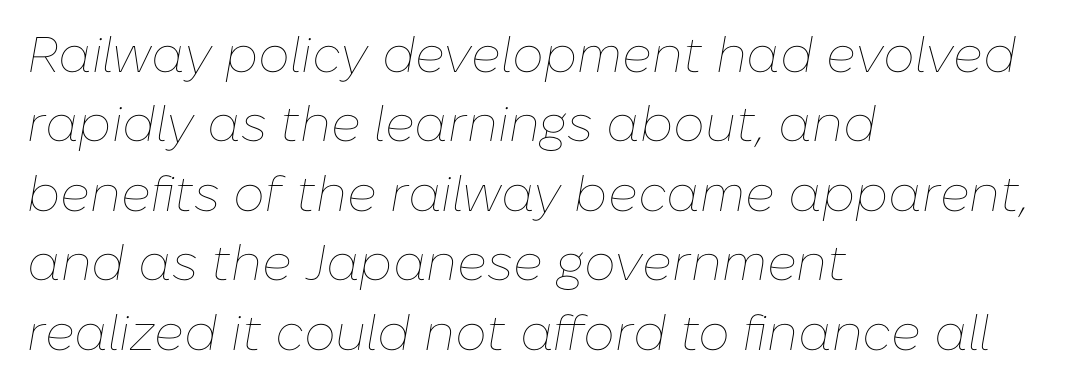
{"italic": "yes", "lean": "right", "slant_degrees": 10, "bold": "no", "weight": "thin", "width": "normal", "stroke_contrast": "low", "x_height": "medium", "monospaced": "no", "underline": "no", "align": "left", "line_spacing": "normal", "line_spacing_ratio": 1.39, "letter_spacing": "normal", "letter_spacing_em": 0.0, "glyph_px": 50}
